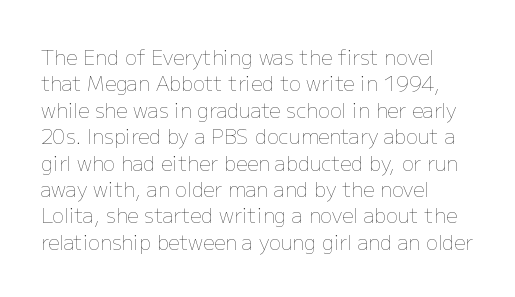
{"italic": "no", "bold": "no", "underline": "no", "align": "left", "line_spacing": "normal", "line_spacing_ratio": 1.32, "letter_spacing": "normal", "letter_spacing_em": 0.0, "glyph_px": 20}
